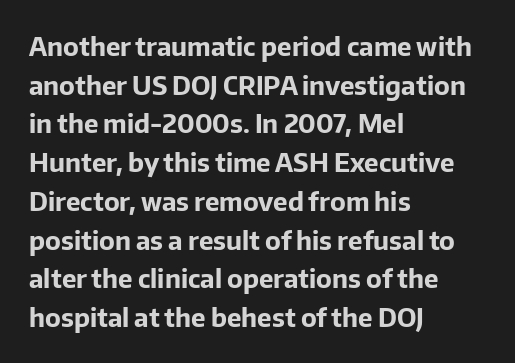
The image shows 26 px bold type, upright; set left-aligned, normal line spacing (1.49x), normal letter spacing, not underlined.
